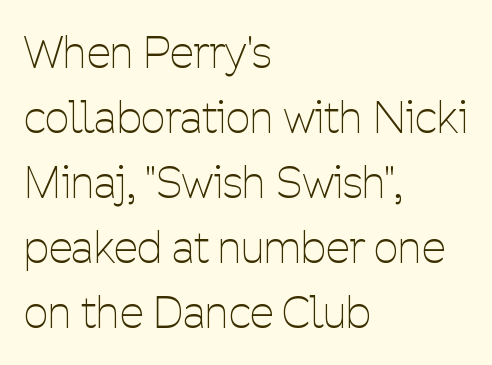
{"serif": "no", "italic": "no", "bold": "no", "weight": "thin", "width": "condensed", "stroke_contrast": "low", "x_height": "medium", "monospaced": "no", "underline": "no", "align": "left", "line_spacing": "normal", "line_spacing_ratio": 1.51, "letter_spacing": "normal", "letter_spacing_em": 0.0, "glyph_px": 43}
